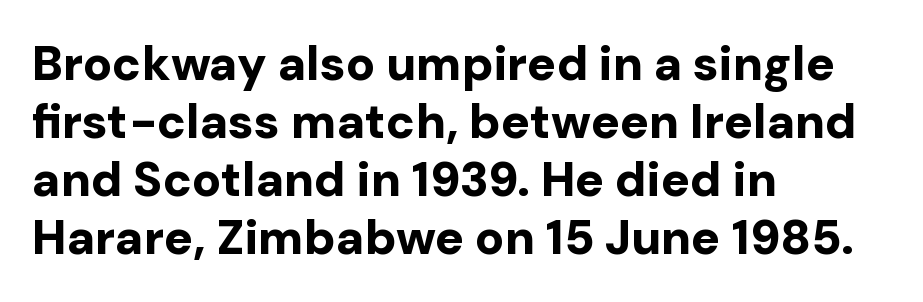
Q: Is the text bold? A: Yes.
Q: Is the text italic (slanted)? A: No, it is upright.
Q: Is the typeface a serif or a sans-serif typeface? A: Sans-serif.
Q: Is the text underlined? A: No.
Q: How is the paragraph aligned? A: Left-aligned.
Q: Is the spacing between letters normal or unusually wide? A: Normal.
Q: Width (condensed, normal, or wide)? A: Normal.
Q: Stroke contrast? A: Low.
Q: x-height? A: Medium.
Q: Monospaced? A: No.
